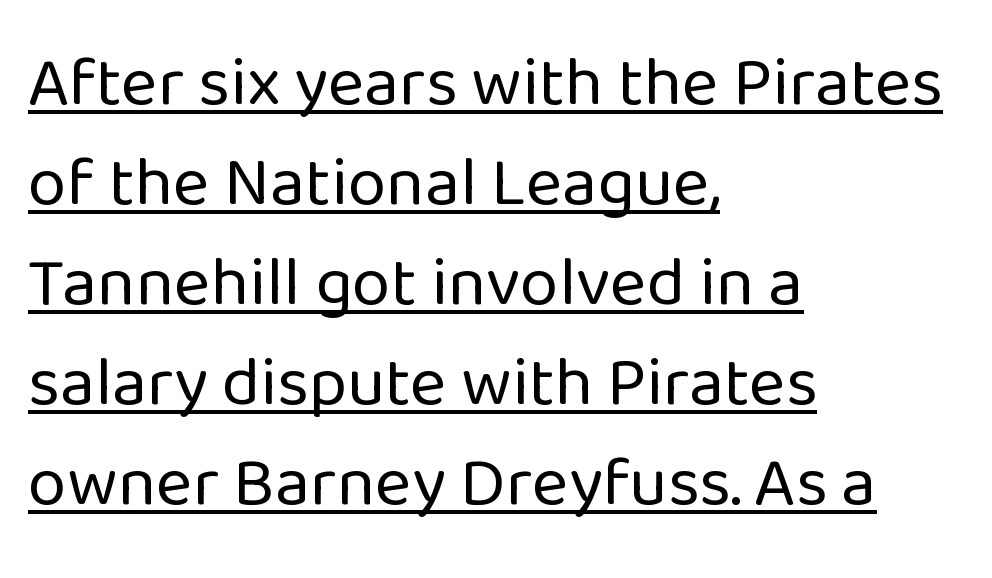
The image shows 70 px regular-weight sans-serif type, upright; set left-aligned, normal line spacing (1.43x), normal letter spacing, underlined; low stroke contrast and a medium x-height.
